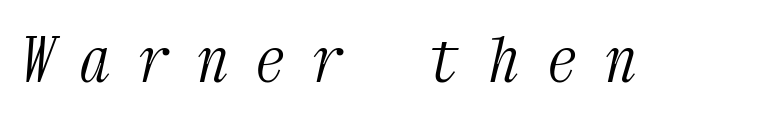
The image shows 62 px light, condensed serif type, italic (leaning right), monospaced; set unusually wide letter spacing (+0.44 em), not underlined; medium stroke contrast and a medium x-height.
